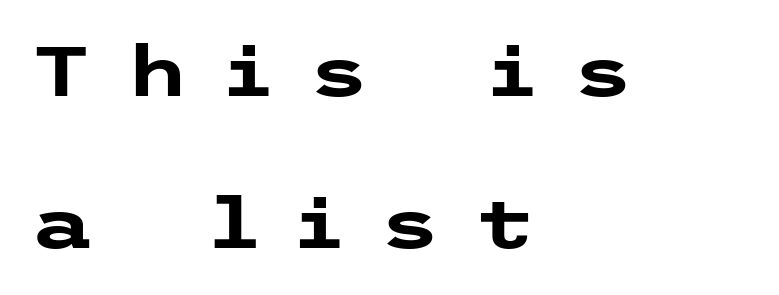
{"serif": "no", "italic": "no", "bold": "yes", "weight": "heavy", "width": "wide", "stroke_contrast": "low", "x_height": "medium", "underline": "no", "align": "left", "line_spacing": "loose", "line_spacing_ratio": 2.17, "letter_spacing": "wide", "letter_spacing_em": 0.5, "glyph_px": 70}
